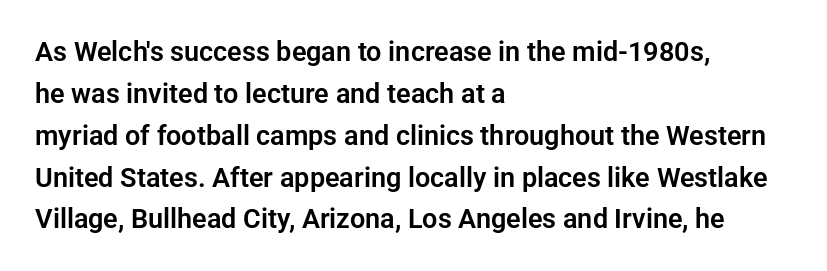
Decoration check: the copy has no underline. You can tell it's not italic because the verticals are truly vertical. Is the letter spacing exaggerated? No — it looks like the ordinary default. A classic flush-left, rag-right setting is used for this passage. Baseline-to-baseline distance is the conventional proportion of letter height.
